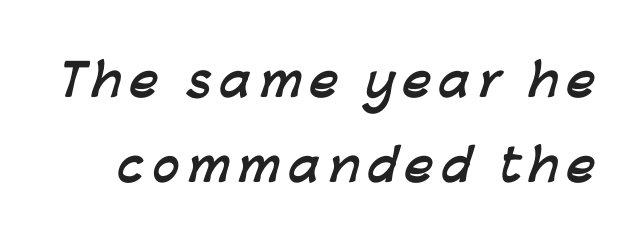
Regarding leading, the lines here are spaced well apart. Letterform terminals end flat and unadorned throughout the passage. Words float on clear page, feet unadorned. These lines carry a lot of weight — the face is fully bold. These lines are rendered in a variable-pitch font.
